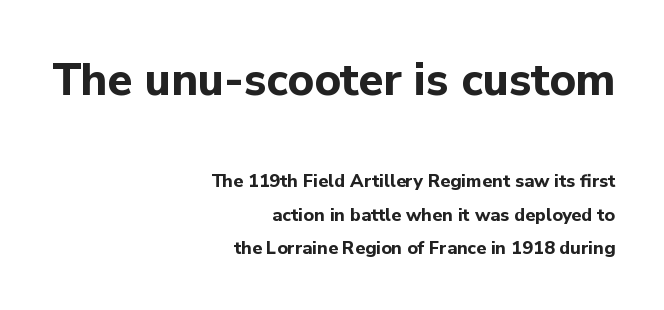
Notice how the passage keeps a crisp vertical edge on the right only. Standard letterfit; no display-style spreading of the glyphs. The face used here is proportionally spaced, like ordinary book or web type. The initial chunk of copy outweighs the following chunk in type size.
